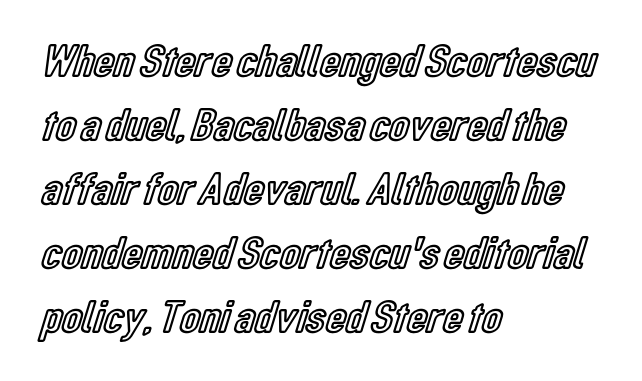
Words float on clear page, feet unadorned. The letterforms sit shoulder to shoulder at normal distance. Honestly, the row spacing looks completely unremarkable. Looks like regular typesetting: each glyph gets only the width it needs. A student would call this left alignment; a typographer would say flush left, rag right.
